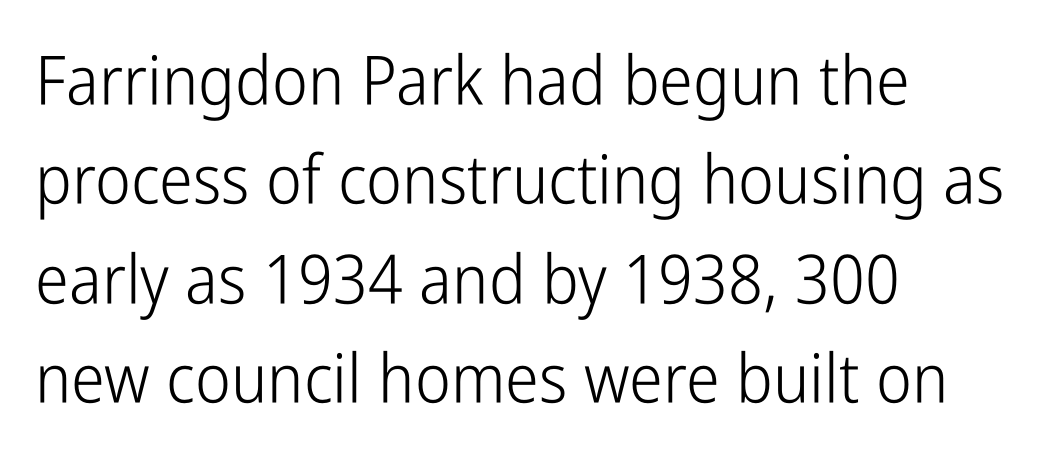
Q: Is the text bold? A: No.
Q: Is the text italic (slanted)? A: No, it is upright.
Q: Is the typeface a serif or a sans-serif typeface? A: Sans-serif.
Q: Is the text underlined? A: No.
Q: How is the paragraph aligned? A: Left-aligned.
Q: Is the spacing between letters normal or unusually wide? A: Normal.
Q: Is the spacing between lines tight, normal or loose? A: Normal.
Q: Width (condensed, normal, or wide)? A: Condensed.
Q: Stroke contrast? A: Low.
Q: x-height? A: Medium.
Q: Monospaced? A: No.
